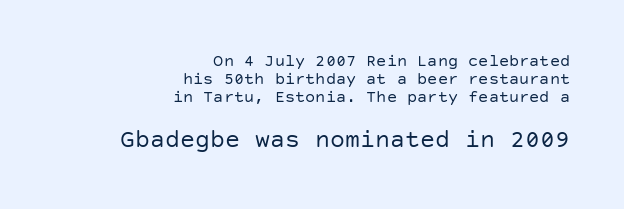
Q: Is the text bold? A: No.
Q: Is the text italic (slanted)? A: No, it is upright.
Q: Is the text underlined? A: No.
Q: How is the paragraph aligned? A: Right-aligned.
Q: Is the spacing between letters normal or unusually wide? A: Normal.
Q: Is the spacing between lines tight, normal or loose? A: Tight.
Q: Which block of text is set in a larger size, the first (top) or the second (bottom)? A: The second (bottom) one.
